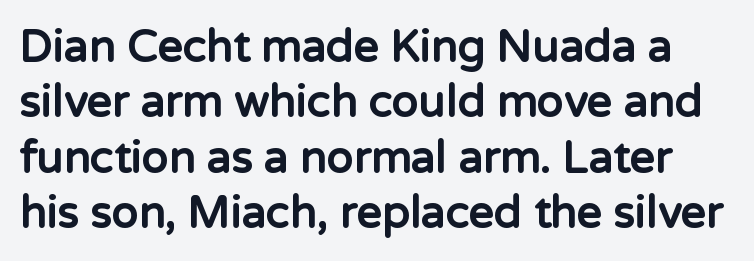
{"serif": "no", "italic": "no", "bold": "yes", "weight": "bold", "width": "normal", "stroke_contrast": "low", "x_height": "medium", "monospaced": "no", "underline": "no", "line_spacing": "normal", "line_spacing_ratio": 1.26, "letter_spacing": "normal", "letter_spacing_em": 0.0, "glyph_px": 44}
